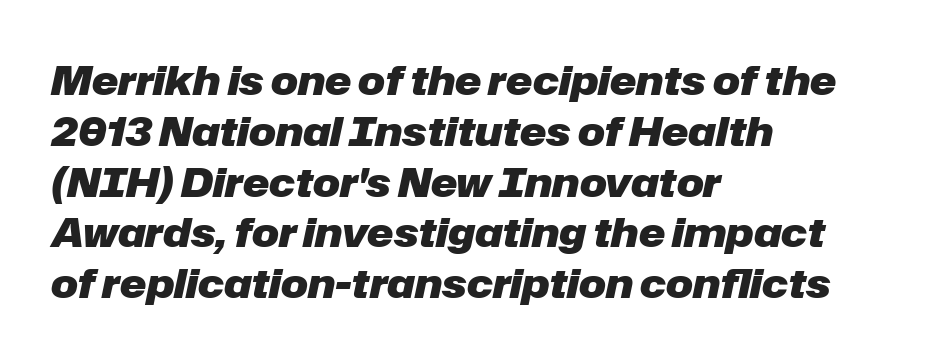
{"italic": "yes", "lean": "right", "slant_degrees": 12, "bold": "yes", "weight": "heavy", "width": "normal", "stroke_contrast": "low", "x_height": "medium", "monospaced": "no", "underline": "no", "align": "left", "line_spacing": "normal", "line_spacing_ratio": 1.27, "letter_spacing": "normal", "letter_spacing_em": 0.0, "glyph_px": 40}
